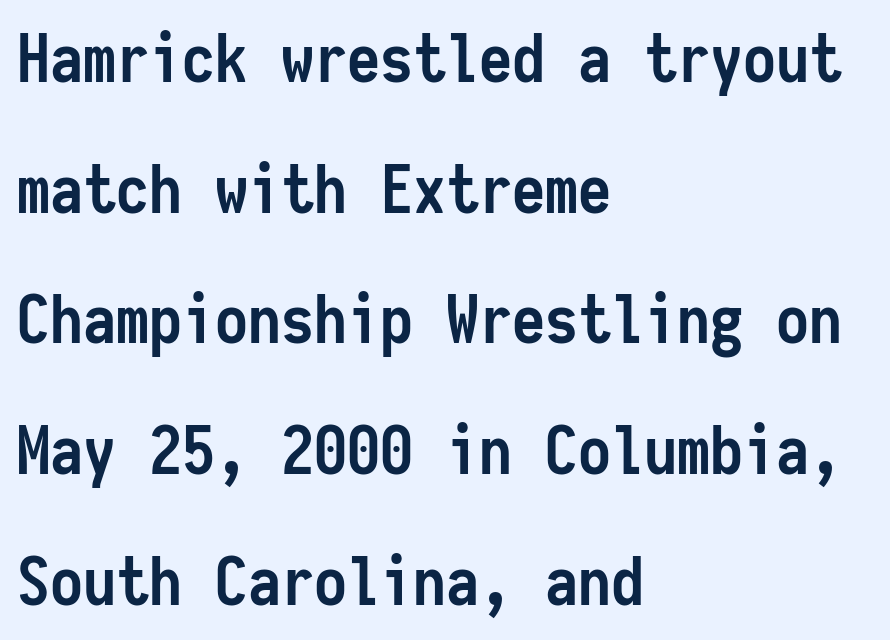
Q: Is the text bold? A: Yes.
Q: Is the text italic (slanted)? A: No, it is upright.
Q: Is the typeface a serif or a sans-serif typeface? A: Sans-serif.
Q: Is the text underlined? A: No.
Q: How is the paragraph aligned? A: Left-aligned.
Q: Is the spacing between letters normal or unusually wide? A: Normal.
Q: Is the spacing between lines tight, normal or loose? A: Loose.
Q: Width (condensed, normal, or wide)? A: Condensed.
Q: Stroke contrast? A: Low.
Q: x-height? A: Medium.
Q: Monospaced? A: Yes.
